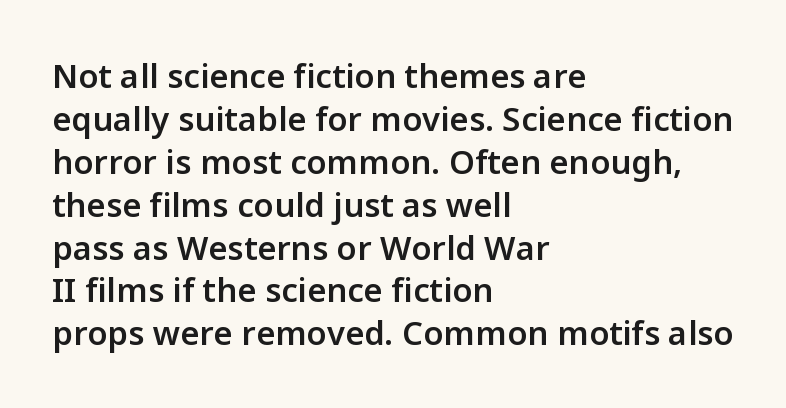
{"serif": "no", "italic": "no", "bold": "semi", "weight": "semibold", "width": "normal", "stroke_contrast": "low", "x_height": "medium", "monospaced": "no", "underline": "no", "align": "left", "line_spacing": "normal", "line_spacing_ratio": 1.3, "letter_spacing": "normal", "letter_spacing_em": 0.0, "glyph_px": 33}
